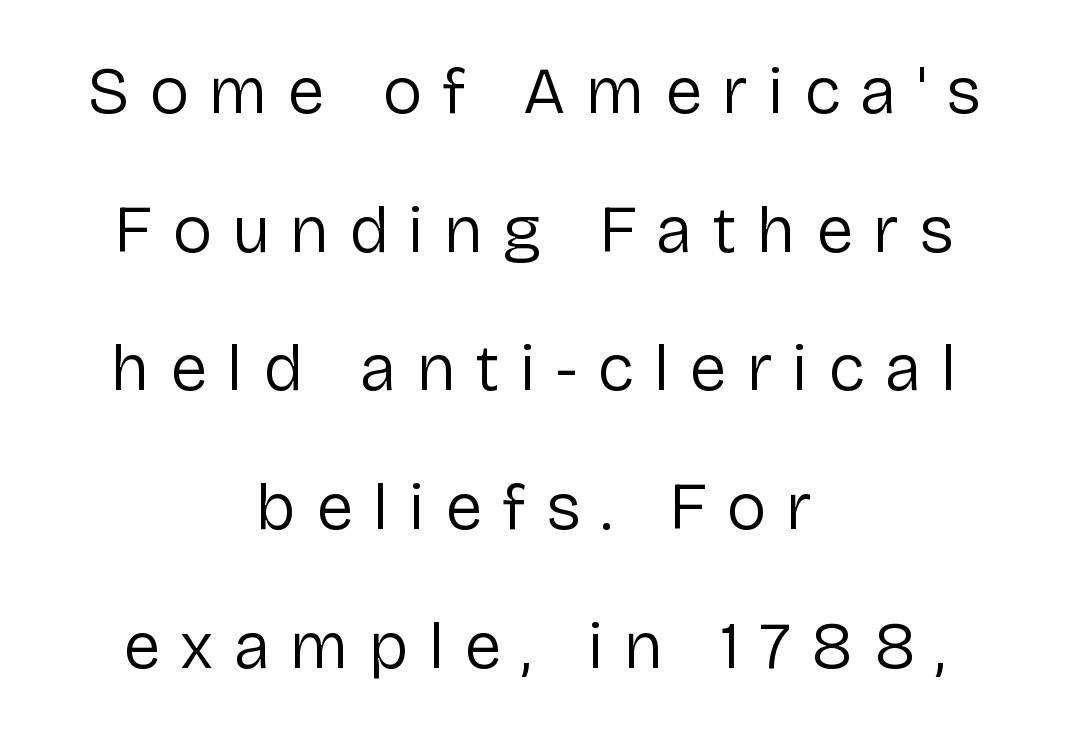
Q: Is the text bold? A: No.
Q: Is the text italic (slanted)? A: No, it is upright.
Q: Is the typeface a serif or a sans-serif typeface? A: Sans-serif.
Q: Is the text underlined? A: No.
Q: How is the paragraph aligned? A: Centered.
Q: Is the spacing between letters normal or unusually wide? A: Unusually wide.
Q: Is the spacing between lines tight, normal or loose? A: Loose.
Q: Width (condensed, normal, or wide)? A: Normal.
Q: Stroke contrast? A: Low.
Q: x-height? A: Medium.
Q: Monospaced? A: No.
